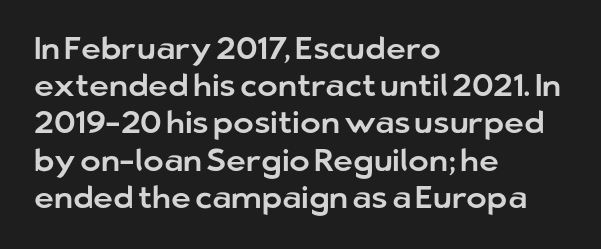
Q: Is the text italic (slanted)? A: No, it is upright.
Q: Is the typeface a serif or a sans-serif typeface? A: Sans-serif.
Q: Is the text underlined? A: No.
Q: How is the paragraph aligned? A: Left-aligned.
Q: Is the spacing between letters normal or unusually wide? A: Normal.
Q: Width (condensed, normal, or wide)? A: Normal.
Q: Stroke contrast? A: Low.
Q: x-height? A: Medium.
Q: Monospaced? A: No.
